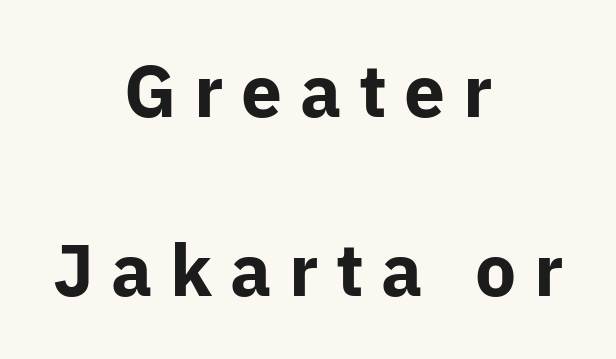
Stroke thickness is high; the sample reads as a true bold. What's the leading like? Stretched, with rows far apart. Words appear elongated and porous because spacing is wide. Horizontal alignment here is central, giving a formal, balanced look. Nope, not italic — everything's standing straight.
